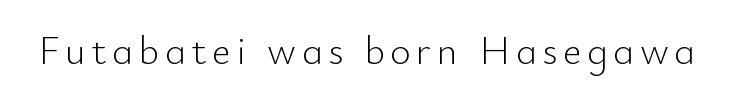
Does the type have serifs? No, each stem ends abruptly. The lettering stays uniformly vertical, giving the passage a roman look. The font is comparable to plain body text, perhaps lighter. Unmarked baselines from the first word to the last.
